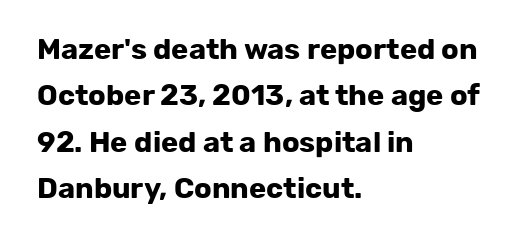
Q: Is the text bold? A: Yes.
Q: Is the text italic (slanted)? A: No, it is upright.
Q: Is the typeface a serif or a sans-serif typeface? A: Sans-serif.
Q: Is the text underlined? A: No.
Q: How is the paragraph aligned? A: Left-aligned.
Q: Is the spacing between letters normal or unusually wide? A: Normal.
Q: Is the spacing between lines tight, normal or loose? A: Normal.
Q: Width (condensed, normal, or wide)? A: Normal.
Q: Stroke contrast? A: Low.
Q: x-height? A: Medium.
Q: Monospaced? A: No.
